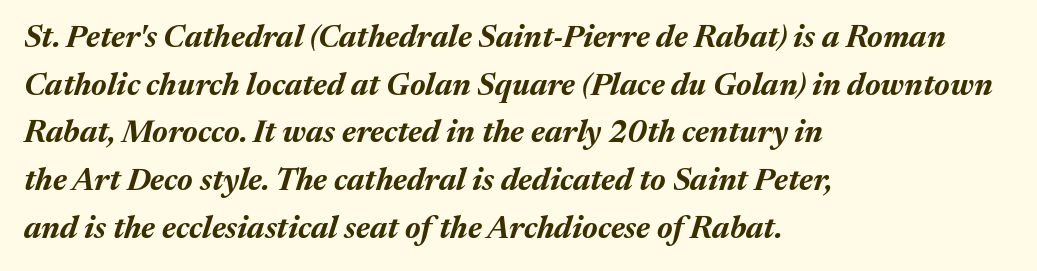
Compared with a centered layout, this one pins lines to the left instead. Proportional: the letters do not fall into vertical columns. The passage shown stacks its lines at a standard gap. A dark, heavy texture on the line: the type is bold. In terms of letterspacing, this is plain default setting. The specimen omits any rule beneath the text block's lines.
